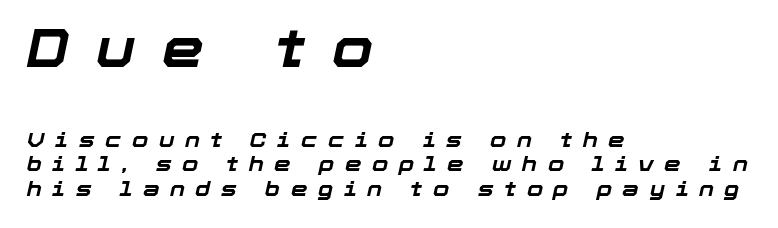
Q: Is the text bold? A: Yes.
Q: Is the text italic (slanted)? A: Yes, it leans right by about 12 degrees.
Q: Is the text underlined? A: No.
Q: How is the paragraph aligned? A: Left-aligned.
Q: Is the spacing between letters normal or unusually wide? A: Unusually wide.
Q: Which block of text is set in a larger size, the first (top) or the second (bottom)? A: The first (top) one.
Q: Width (condensed, normal, or wide)? A: Normal.
Q: Stroke contrast? A: Low.
Q: x-height? A: Medium.
Q: Monospaced? A: No.
